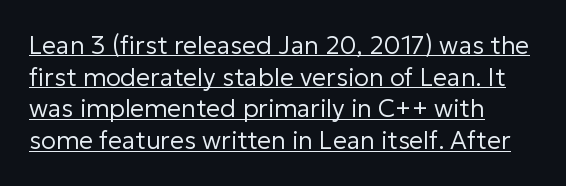
Q: Is the text bold? A: No.
Q: Is the text italic (slanted)? A: No, it is upright.
Q: Is the text underlined? A: Yes.
Q: How is the paragraph aligned? A: Left-aligned.
Q: Is the spacing between letters normal or unusually wide? A: Normal.
Q: Is the spacing between lines tight, normal or loose? A: Normal.
